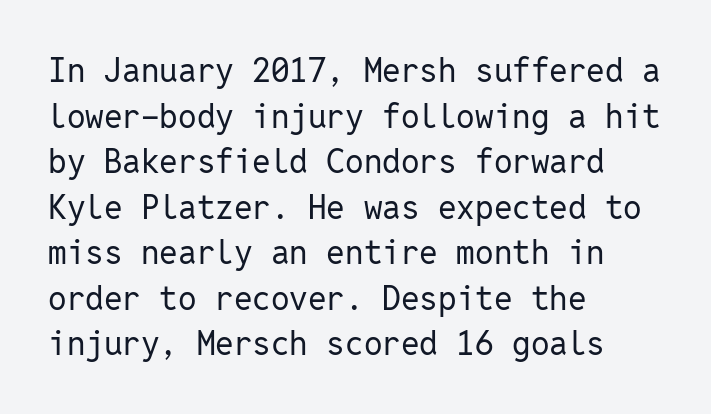
Style check: upright. The baseline area is clear. Regarding serifs, this sample does without them. Nothing unusual about the tracking: characters are spaced as the font intends. Casual observation: everything's shoved over to the left.
